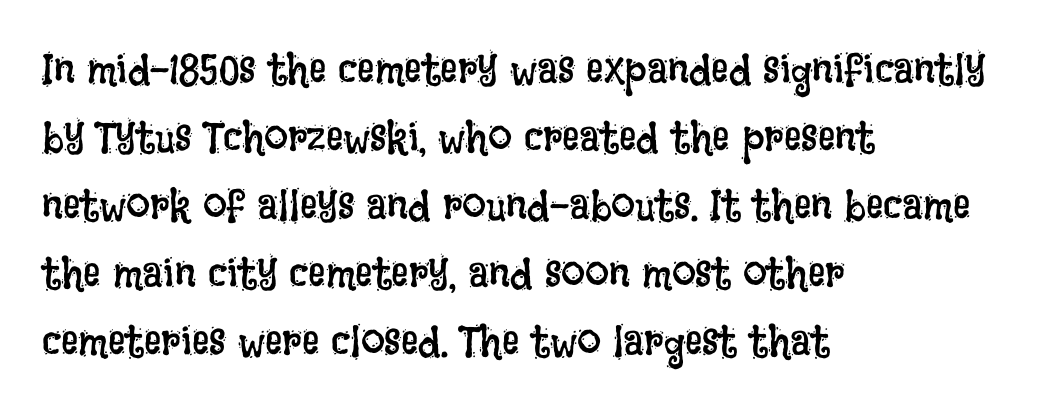
{"italic": "no", "bold": "no", "weight": "regular", "width": "condensed", "stroke_contrast": "low", "x_height": "large", "monospaced": "no", "underline": "no", "align": "left", "line_spacing": "normal", "line_spacing_ratio": 1.58, "letter_spacing": "normal", "letter_spacing_em": 0.0, "glyph_px": 43}
